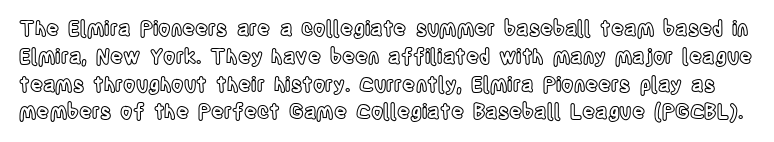
Q: Is the text italic (slanted)? A: No, it is upright.
Q: Is the text underlined? A: No.
Q: Is the spacing between letters normal or unusually wide? A: Normal.
Q: Is the spacing between lines tight, normal or loose? A: Normal.
